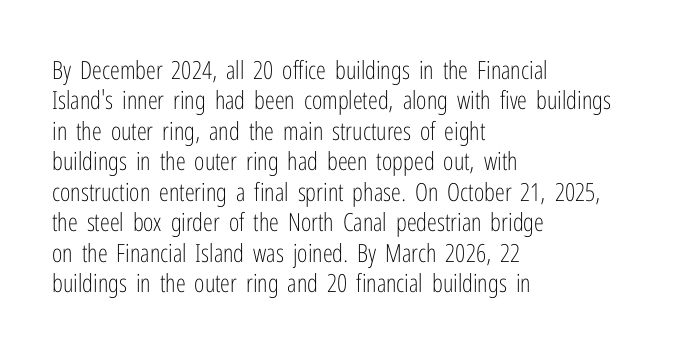
Nope, not italic — everything's standing straight. Only glyphs here, with clear space below each row. Leftover space on each line is placed entirely after the last word. The gaps between neighbouring characters are ordinary and unremarkable. A light-to-regular cut is what we see here.
